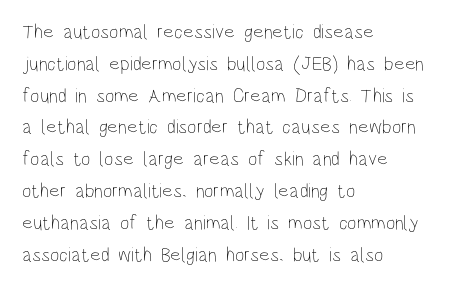
The image shows 20 px text type, upright; set left-aligned, normal line spacing (1.59x), normal letter spacing, not underlined.
